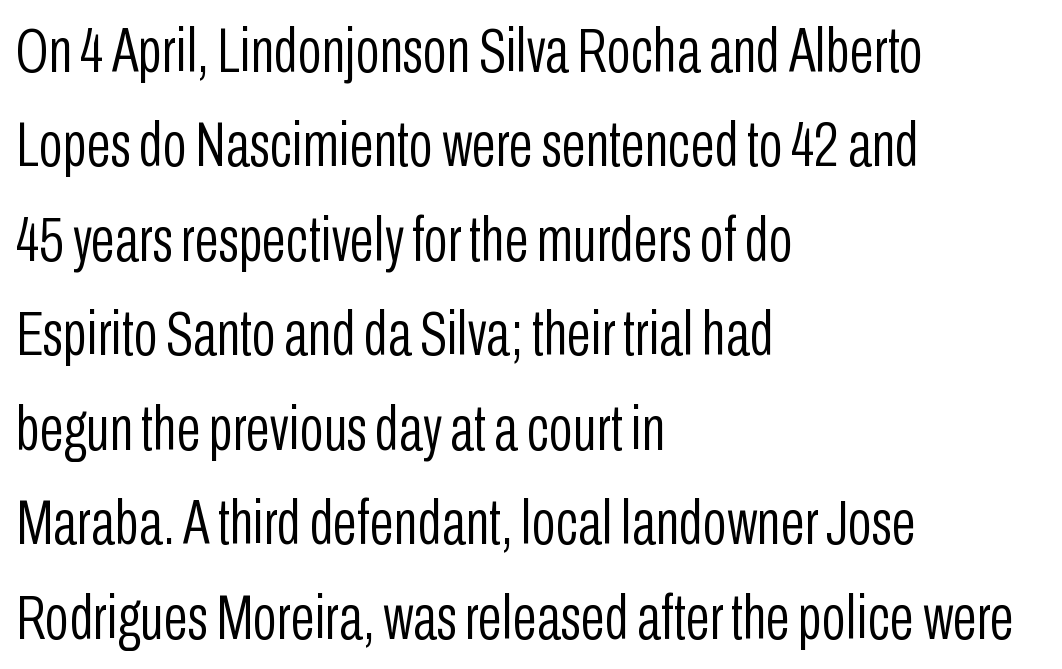
Is the block centered? No — it sits flush against the left margin. Default kerning and tracking; the words read as compact shapes. Beneath every word, the page is bare. The passage shown is not bold in any degree. The rendering uses a moderate line-height, typical for paragraphs.
